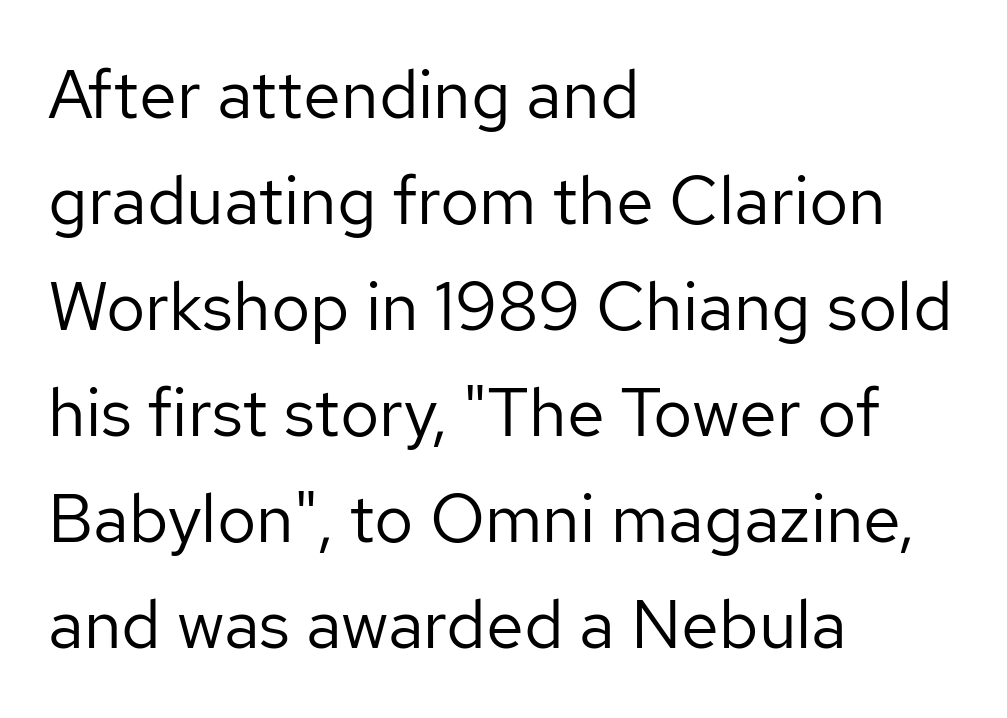
Q: Is the text bold? A: No.
Q: Is the text italic (slanted)? A: No, it is upright.
Q: Is the typeface a serif or a sans-serif typeface? A: Sans-serif.
Q: Is the text underlined? A: No.
Q: How is the paragraph aligned? A: Left-aligned.
Q: Is the spacing between letters normal or unusually wide? A: Normal.
Q: Is the spacing between lines tight, normal or loose? A: Normal.
Q: Width (condensed, normal, or wide)? A: Normal.
Q: Stroke contrast? A: Low.
Q: x-height? A: Medium.
Q: Monospaced? A: No.
